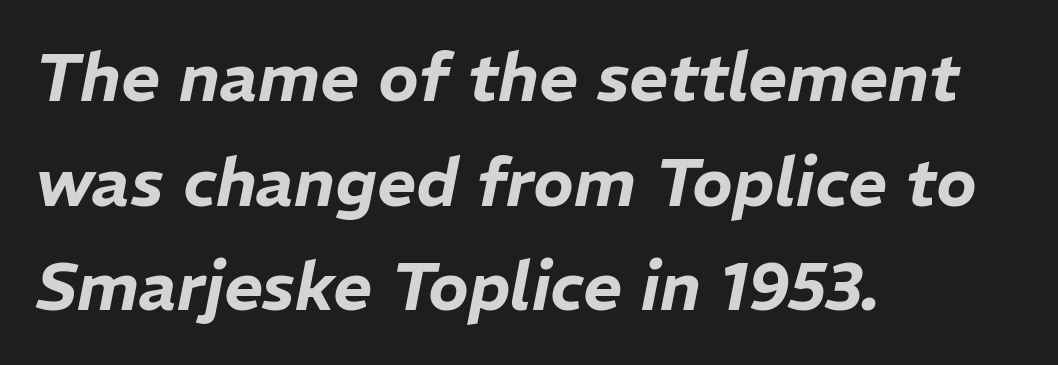
The image shows 67 px text type, italic (leaning right); set left-aligned, normal line spacing (1.56x), normal letter spacing, not underlined; low stroke contrast and a medium x-height.
